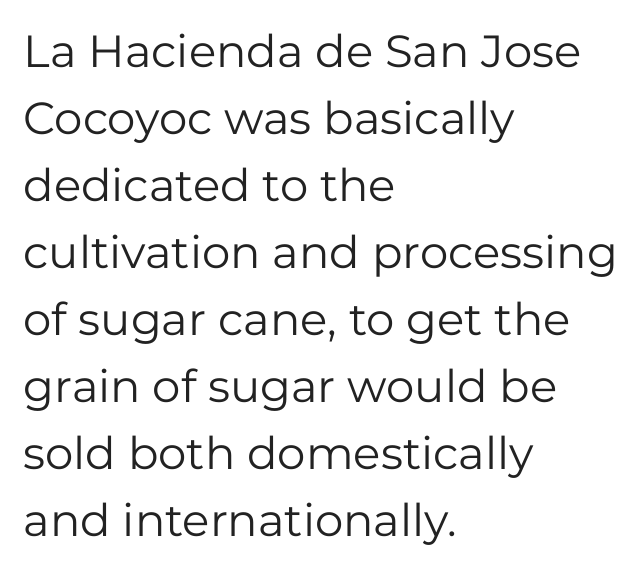
Interline gaps are of average width in this sample. These lines are rendered in a variable-pitch font. Nope, no serifs anywhere on these letters. No letter is thick-stroked: the sample isn't bold. Nothing unusual about the tracking: characters are spaced as the font intends. The lines in this sample share a left origin and differ only in where they stop.
